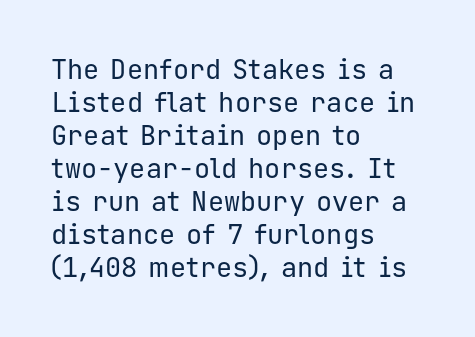
The type sits square on the baseline with zero lean. All the whitespace from short lines collects on the right. Students, note that the glyphs here touch the page at normal intervals. Weight class: somewhere from thin through regular. The foot of each line stays bare and open.
